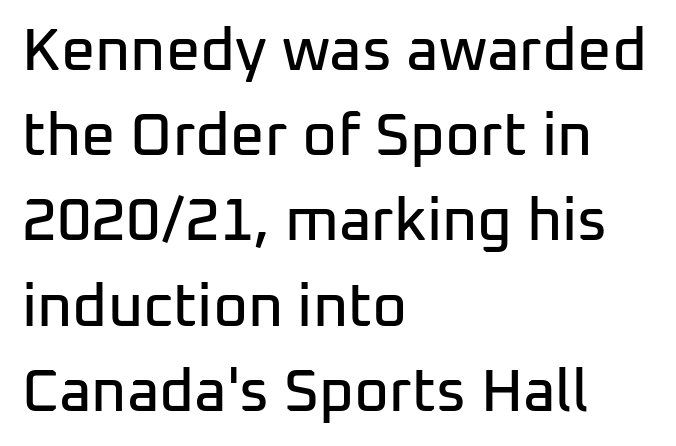
Q: Is the text italic (slanted)? A: No, it is upright.
Q: Is the typeface a serif or a sans-serif typeface? A: Sans-serif.
Q: Is the text underlined? A: No.
Q: How is the paragraph aligned? A: Left-aligned.
Q: Is the spacing between letters normal or unusually wide? A: Normal.
Q: Is the spacing between lines tight, normal or loose? A: Normal.
Q: Width (condensed, normal, or wide)? A: Normal.
Q: Stroke contrast? A: Low.
Q: x-height? A: Medium.
Q: Monospaced? A: No.
